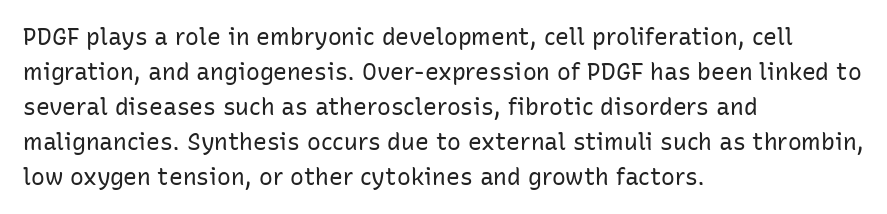
The image shows 23 px text type, upright; set left-aligned, normal line spacing (1.52x), normal letter spacing, not underlined.
